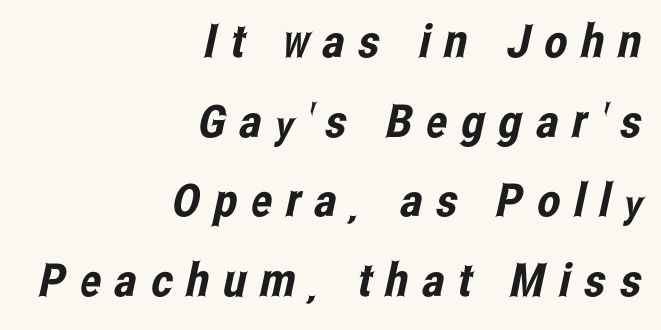
{"serif": "no", "width": "condensed", "stroke_contrast": "low", "x_height": "medium", "monospaced": "no", "underline": "no", "align": "right", "line_spacing_ratio": 1.73, "letter_spacing": "wide", "letter_spacing_em": 0.3, "glyph_px": 46}
